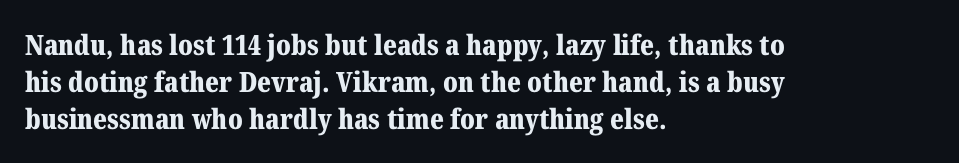
Q: Is the text bold? A: Yes.
Q: Is the text italic (slanted)? A: No, it is upright.
Q: Is the typeface a serif or a sans-serif typeface? A: Serif.
Q: Is the text underlined? A: No.
Q: How is the paragraph aligned? A: Left-aligned.
Q: Is the spacing between letters normal or unusually wide? A: Normal.
Q: Is the spacing between lines tight, normal or loose? A: Normal.
Q: Width (condensed, normal, or wide)? A: Normal.
Q: Stroke contrast? A: Medium.
Q: x-height? A: Medium.
Q: Monospaced? A: No.
